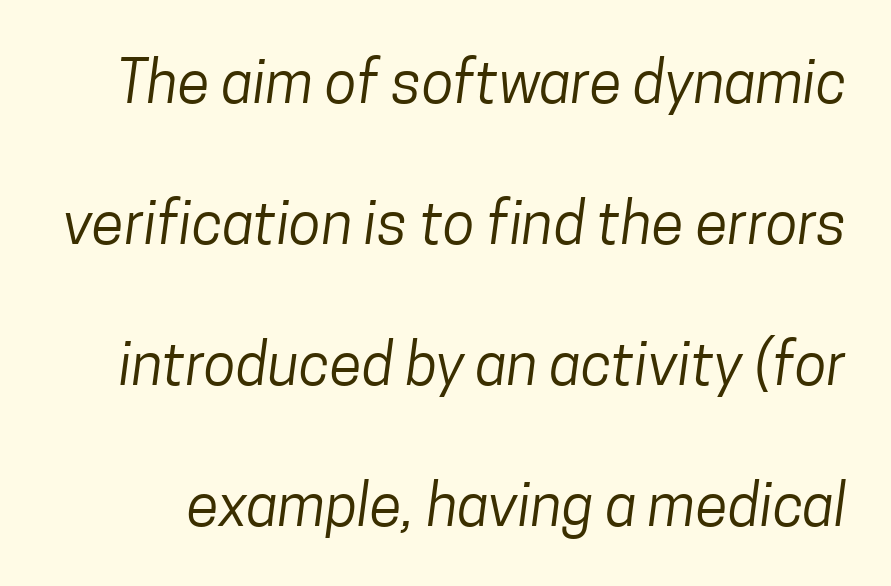
Look at the tracking — it's just the regular setting, nothing added. Stroke terminals: plain, sans-serif. The cut favours lightness, reaching ordinary text weight at its darkest. This sample trades compactness for vertical openness between lines. Note the varied advance widths — an 'i' is clearly narrower than an 'm'.
